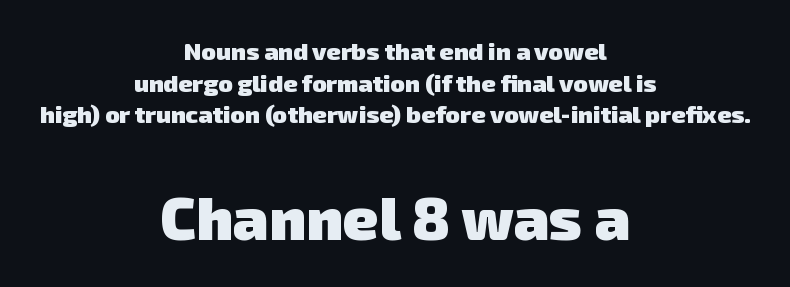
Lines of text with bare space underneath. Regarding leading, the lines here are spaced in the standard way. Note the varied advance widths — an 'i' is clearly narrower than an 'm'. As a designer I'd log this as weight 700, bold. Here the second block reads like a headline and the first like body copy.
